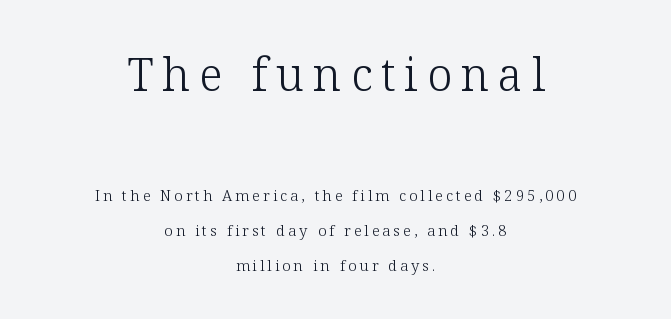
The font's upright variant was chosen for this text. Bold? No — there's no thickening of the strokes. Here the designer chose a conventional face with non-uniform glyph widths. Check the space under the baseline: it is left empty. Is the lower block the larger one? No — the upper block carries the bigger type. Caption: expanded tracking, letters set apart.
